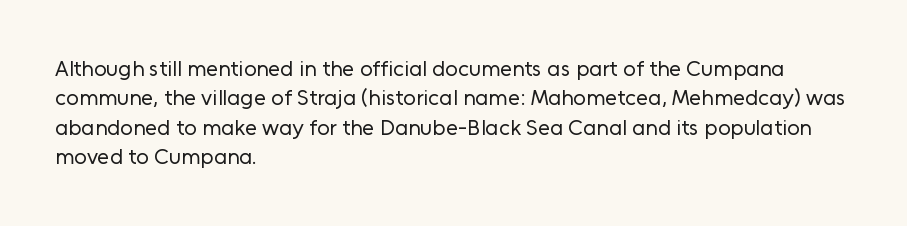
Q: Is the text bold? A: No.
Q: Is the text italic (slanted)? A: No, it is upright.
Q: Is the text underlined? A: No.
Q: How is the paragraph aligned? A: Left-aligned.
Q: Is the spacing between letters normal or unusually wide? A: Normal.
Q: Is the spacing between lines tight, normal or loose? A: Normal.
